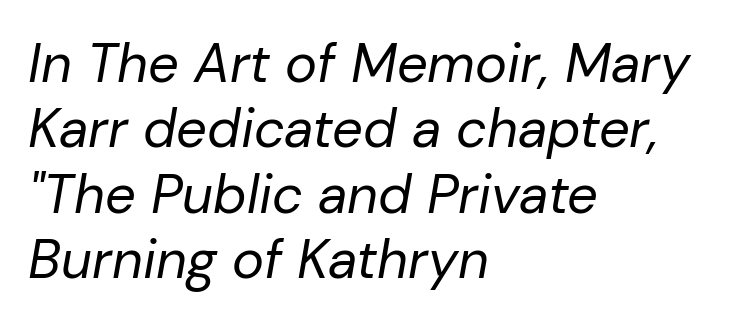
One-word summary of the alignment: left. Is this a fixed-width face? No — the glyphs have proportional, varying widths. A light-to-regular cut is what we see here. The string is rendered with underlining switched off.
